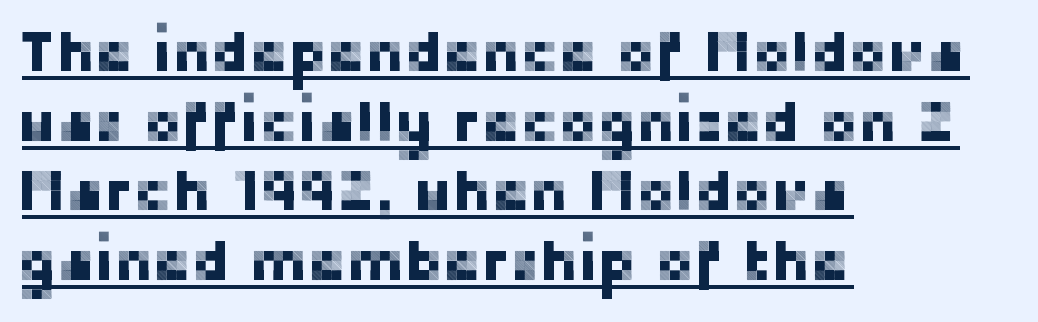
The image shows 58 px sans-serif type, upright; set left-aligned, line spacing 1.2x, normal letter spacing, underlined; low stroke contrast and a medium x-height.
